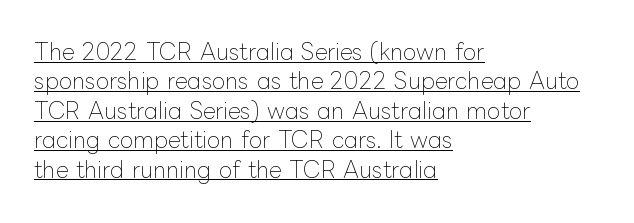
{"italic": "no", "bold": "no", "underline": "yes", "align": "left", "line_spacing": "normal", "line_spacing_ratio": 1.34, "letter_spacing": "normal", "letter_spacing_em": 0.0, "glyph_px": 22}
